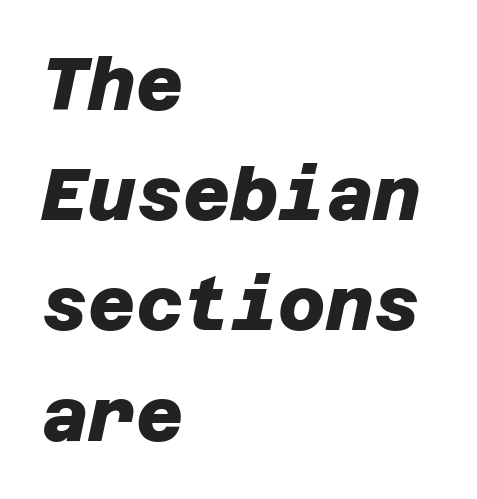
No extra tracking has been applied to these lines. Regarding leading, the lines here are spaced in the standard way. Bare-footed words on every line. The face used here is a sans, in the tradition of grotesques and geometrics.
